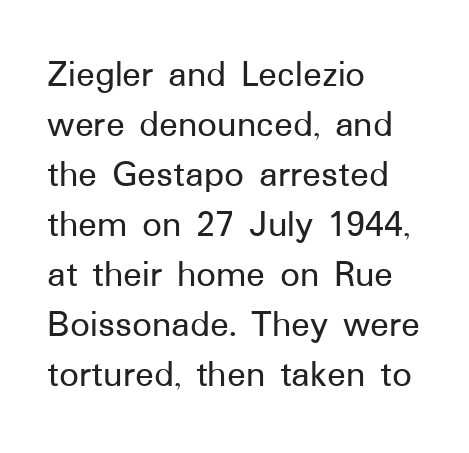
The image shows 39 px sans-serif type, upright; set left-aligned, normal line spacing (1.28x), normal letter spacing, not underlined; low stroke contrast and a medium x-height.
